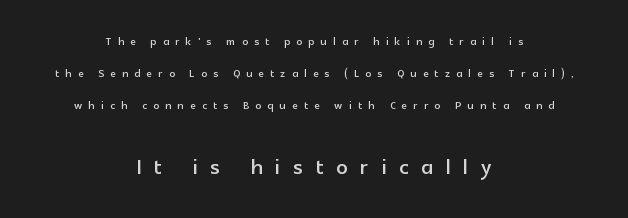
What's the leading like? Stretched, with rows far apart. Tracking value appears strongly positive — letters spread wide. Think of a printed novel: that variable character pitch is what you see here. The letters stand straight up with perfectly vertical stems. Layout note: lines centered.
